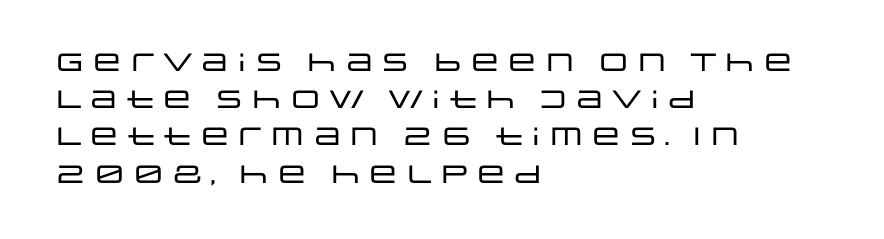
Q: Is the text italic (slanted)? A: No, it is upright.
Q: Is the text underlined? A: No.
Q: How is the paragraph aligned? A: Left-aligned.
Q: Is the spacing between letters normal or unusually wide? A: Normal.
Q: Is the spacing between lines tight, normal or loose? A: Normal.
